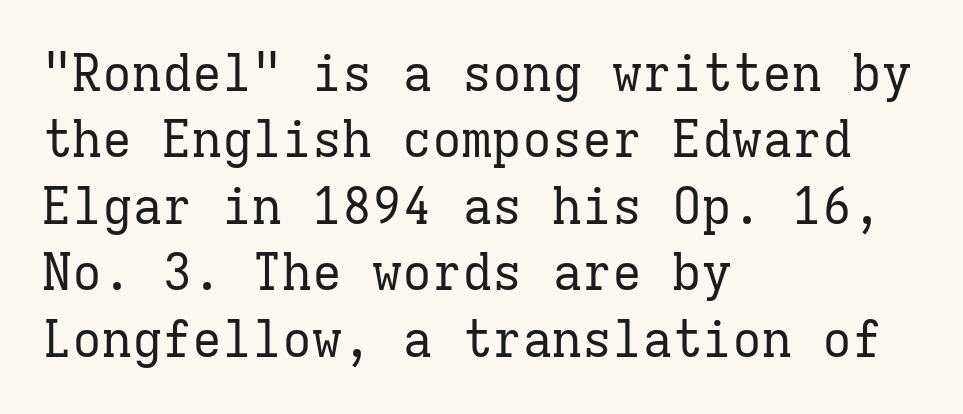
Q: Is the text bold? A: No.
Q: Is the text italic (slanted)? A: No, it is upright.
Q: Is the typeface a serif or a sans-serif typeface? A: Serif.
Q: Is the text underlined? A: No.
Q: How is the paragraph aligned? A: Left-aligned.
Q: Is the spacing between letters normal or unusually wide? A: Normal.
Q: Is the spacing between lines tight, normal or loose? A: Normal.
Q: Width (condensed, normal, or wide)? A: Normal.
Q: Stroke contrast? A: Low.
Q: x-height? A: Medium.
Q: Monospaced? A: Yes.
